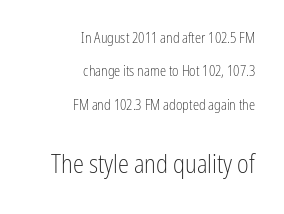
Q: Is the text bold? A: No.
Q: Is the text italic (slanted)? A: No, it is upright.
Q: Is the text underlined? A: No.
Q: How is the paragraph aligned? A: Right-aligned.
Q: Is the spacing between letters normal or unusually wide? A: Normal.
Q: Is the spacing between lines tight, normal or loose? A: Loose.
Q: Which block of text is set in a larger size, the first (top) or the second (bottom)? A: The second (bottom) one.
